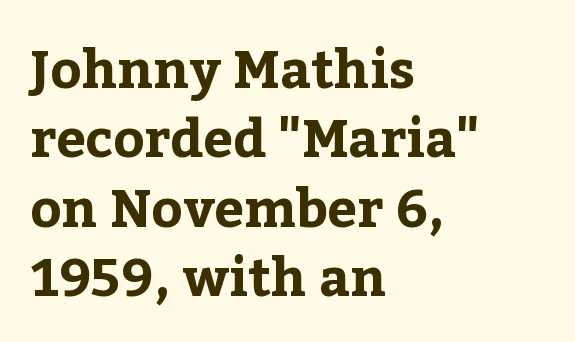
{"serif": "yes", "italic": "no", "bold": "yes", "weight": "bold", "width": "normal", "stroke_contrast": "low", "x_height": "medium", "monospaced": "no", "underline": "no", "align": "left", "line_spacing": "normal", "line_spacing_ratio": 1.31, "letter_spacing": "normal", "letter_spacing_em": 0.0, "glyph_px": 53}
